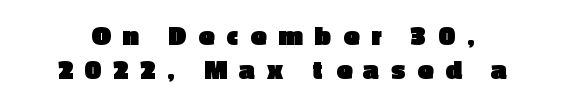
{"serif": "no", "italic": "no", "bold": "yes", "weight": "heavy", "width": "normal", "x_height": "medium", "monospaced": "no", "underline": "no", "line_spacing_ratio": 1.2, "letter_spacing": "wide", "letter_spacing_em": 0.45, "glyph_px": 28}
